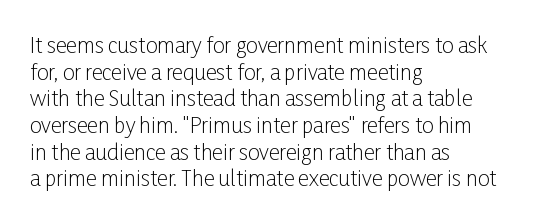
{"italic": "no", "bold": "no", "underline": "no", "align": "left", "line_spacing": "normal", "line_spacing_ratio": 1.27, "letter_spacing": "normal", "letter_spacing_em": 0.0, "glyph_px": 21}
